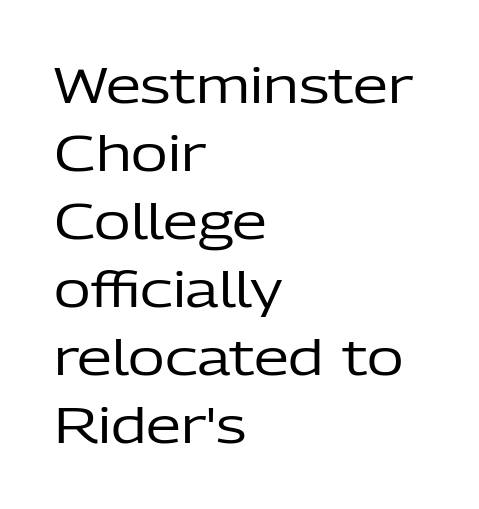
Q: Is the text bold? A: No.
Q: Is the text italic (slanted)? A: No, it is upright.
Q: Is the typeface a serif or a sans-serif typeface? A: Sans-serif.
Q: Is the text underlined? A: No.
Q: How is the paragraph aligned? A: Left-aligned.
Q: Is the spacing between letters normal or unusually wide? A: Normal.
Q: Is the spacing between lines tight, normal or loose? A: Normal.
Q: Width (condensed, normal, or wide)? A: Normal.
Q: Stroke contrast? A: Low.
Q: x-height? A: Medium.
Q: Monospaced? A: No.
